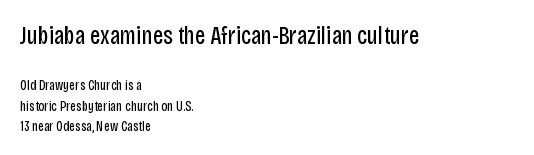
Unmarked baselines from the first word to the last. Quick note: not italic, upright. Rows of type keep a routine distance in the vertical direction. Letter spacing: default.
